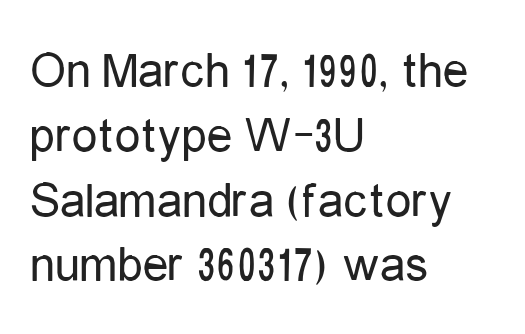
Q: Is the text bold? A: No.
Q: Is the text italic (slanted)? A: No, it is upright.
Q: Is the typeface a serif or a sans-serif typeface? A: Sans-serif.
Q: Is the text underlined? A: No.
Q: How is the paragraph aligned? A: Left-aligned.
Q: Is the spacing between letters normal or unusually wide? A: Normal.
Q: Is the spacing between lines tight, normal or loose? A: Normal.
Q: Width (condensed, normal, or wide)? A: Condensed.
Q: Stroke contrast? A: Low.
Q: x-height? A: Medium.
Q: Monospaced? A: No.
